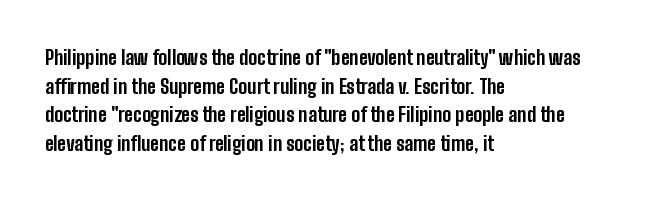
{"italic": "no", "bold": "yes", "underline": "no", "align": "left", "line_spacing": "normal", "line_spacing_ratio": 1.43, "letter_spacing": "normal", "letter_spacing_em": 0.0, "glyph_px": 20}
